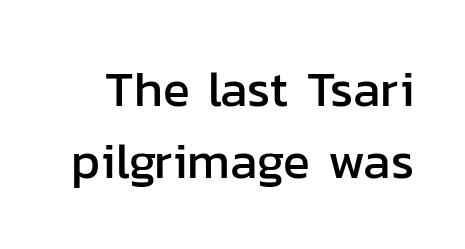
This rendering leaves character spacing at its baseline value. The designer went with a sans here, leaving each stem footless. The glyphs are unaccompanied by any horizontal stroke below them. The lines sit at an ordinary, default distance from one another. Is there any slant? The stems are plumb.
